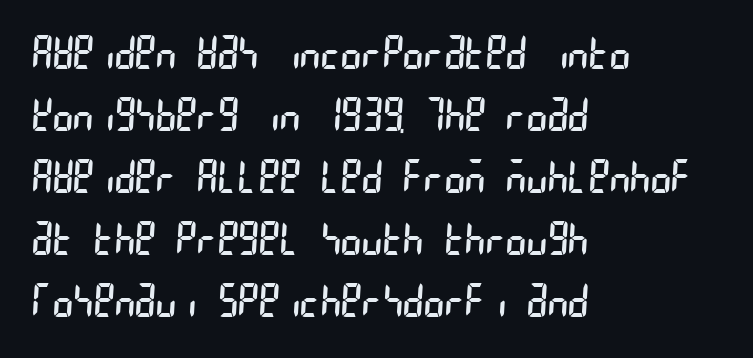
Q: Is the text bold? A: No.
Q: Is the typeface a serif or a sans-serif typeface? A: Sans-serif.
Q: Is the text underlined? A: No.
Q: How is the paragraph aligned? A: Left-aligned.
Q: Is the spacing between letters normal or unusually wide? A: Normal.
Q: Is the spacing between lines tight, normal or loose? A: Normal.
Q: Width (condensed, normal, or wide)? A: Condensed.
Q: Stroke contrast? A: Low.
Q: x-height? A: Large.
